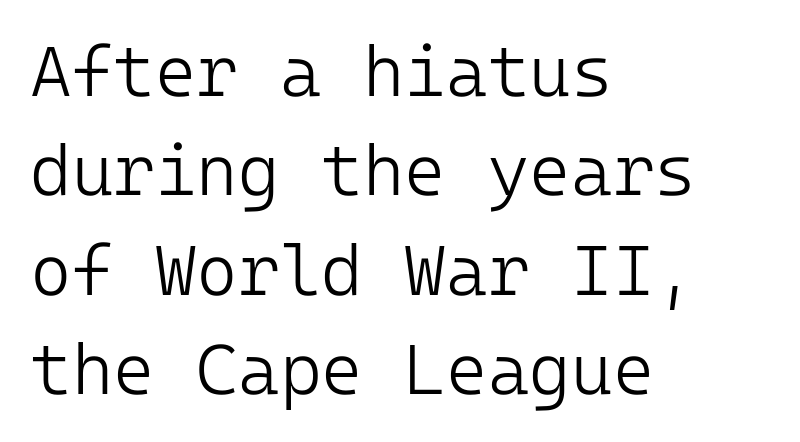
Is the letter spacing exaggerated? No — it looks like the ordinary default. Examine the stroke ends and you'll find no serifs. You can tell it's not italic because the verticals are truly vertical. The gap between lines stays unmarked. The letterforms sit at book weight or below. The passage shown stacks its lines at a standard gap.
